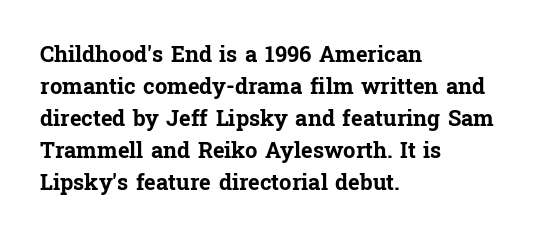
These lines were composed using upright roman letters. Bare-footed words on every line. The vertical gap from one line to the next is medium. Leftover space on each line is placed entirely after the last word. The line texture is even and compact thanks to regular tracking.
